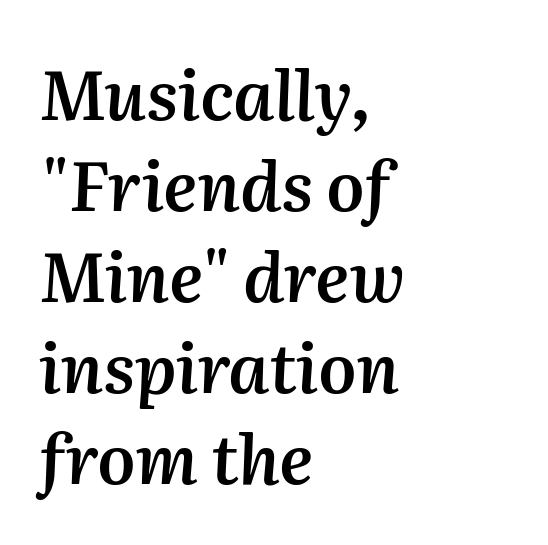
The passage shown stacks its lines at a standard gap. Summary of weight: moderately heavy, a semibold. Proportional: the letters do not fall into vertical columns. Compared with ordinary roman type, these characters are visibly tilted.
